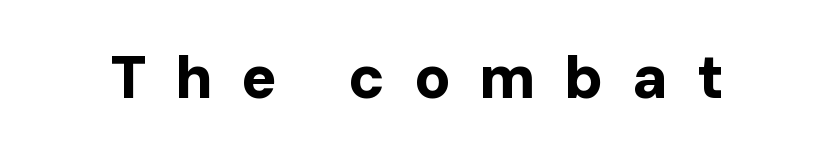
The image shows 60 px bold sans-serif type, upright; set unusually wide letter spacing (+0.47 em), not underlined; low stroke contrast and a medium x-height.
